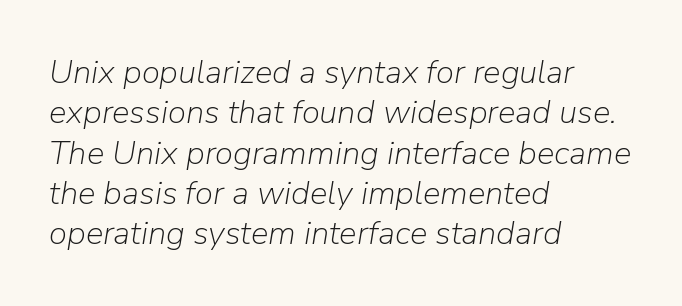
Q: Is the text bold? A: No.
Q: Is the text italic (slanted)? A: Yes, it leans right by about 9 degrees.
Q: Is the text underlined? A: No.
Q: How is the paragraph aligned? A: Left-aligned.
Q: Is the spacing between letters normal or unusually wide? A: Normal.
Q: Width (condensed, normal, or wide)? A: Normal.
Q: Stroke contrast? A: Low.
Q: x-height? A: Medium.
Q: Monospaced? A: No.
